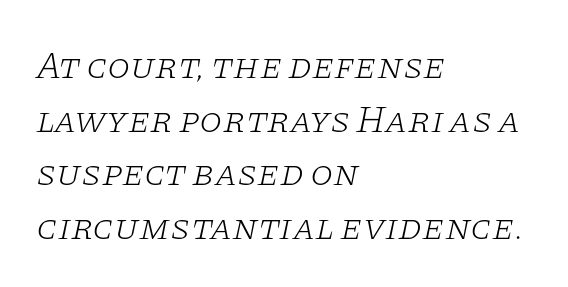
Q: Is the text bold? A: No.
Q: Is the text italic (slanted)? A: Yes, it leans right by about 11 degrees.
Q: Is the typeface a serif or a sans-serif typeface? A: Serif.
Q: Is the text underlined? A: No.
Q: How is the paragraph aligned? A: Left-aligned.
Q: Is the spacing between letters normal or unusually wide? A: Normal.
Q: Is the spacing between lines tight, normal or loose? A: Normal.
Q: Width (condensed, normal, or wide)? A: Wide.
Q: Stroke contrast? A: Low.
Q: x-height? A: Large.
Q: Monospaced? A: No.
